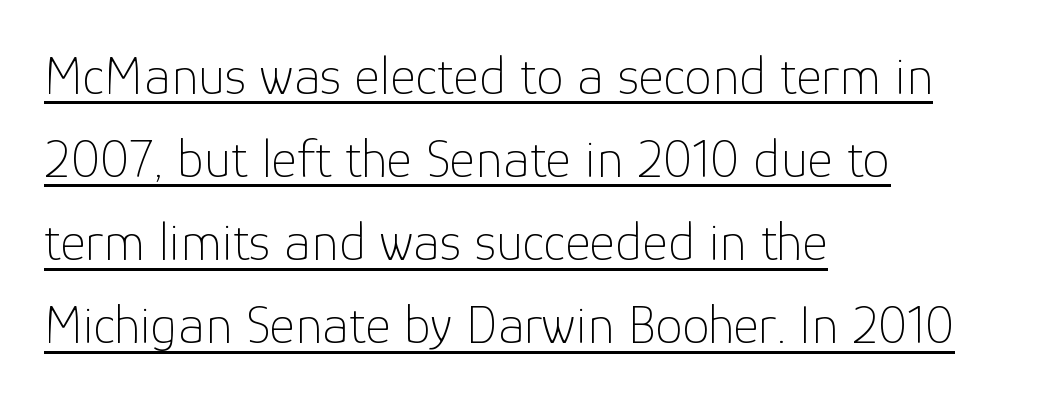
The image shows 55 px thin sans-serif type, upright; set left-aligned, normal line spacing (1.51x), normal letter spacing, underlined; low stroke contrast and a medium x-height.
